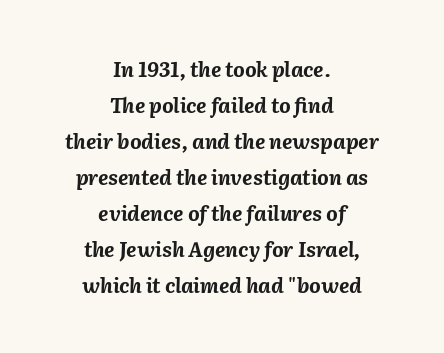
Q: Is the text bold? A: Yes.
Q: Is the text italic (slanted)? A: Yes, it leans right by about 2 degrees.
Q: Is the text underlined? A: No.
Q: How is the paragraph aligned? A: Centered.
Q: Is the spacing between letters normal or unusually wide? A: Normal.
